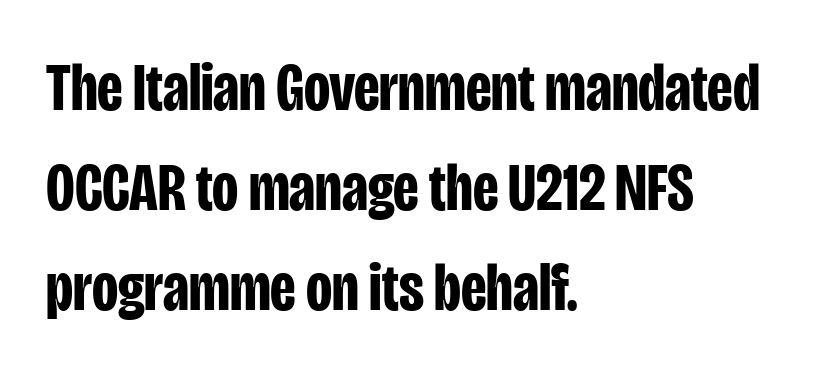
Characters follow at the spacing the type designer built in. Vertical strokes here are truly vertical. Serif or sans? Sans — the stroke terminals are bare. Successive baselines arrive at the customary interval.
